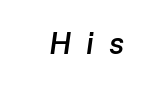
Q: Is the text bold? A: Semi-bold.
Q: Is the text italic (slanted)? A: Yes, it leans right by about 8 degrees.
Q: Is the text underlined? A: No.
Q: Is the spacing between letters normal or unusually wide? A: Unusually wide.
Q: Width (condensed, normal, or wide)? A: Normal.
Q: Stroke contrast? A: Low.
Q: x-height? A: Medium.
Q: Monospaced? A: No.
